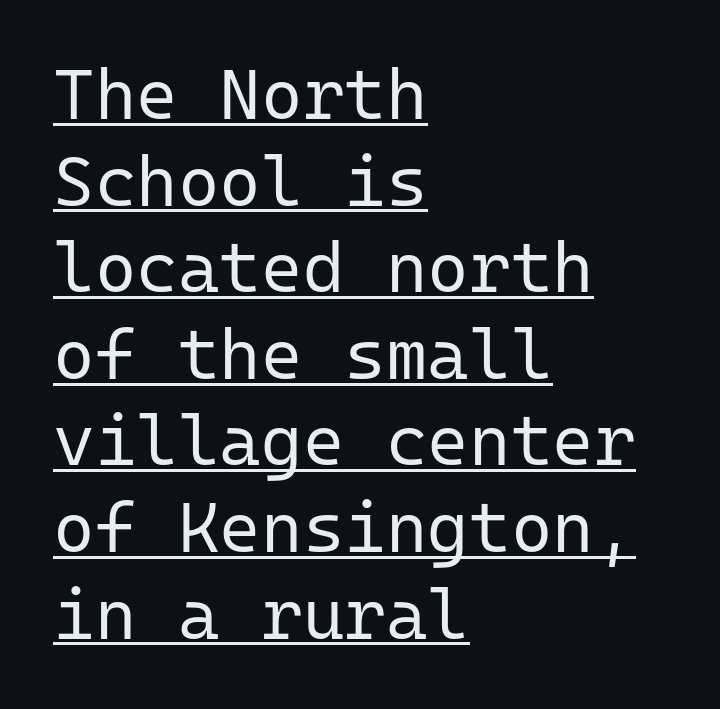
{"serif": "no", "italic": "no", "bold": "no", "weight": "regular", "width": "normal", "stroke_contrast": "low", "x_height": "medium", "monospaced": "yes", "underline": "yes", "align": "left", "line_spacing_ratio": 1.22, "letter_spacing": "normal", "letter_spacing_em": 0.0, "glyph_px": 71}
